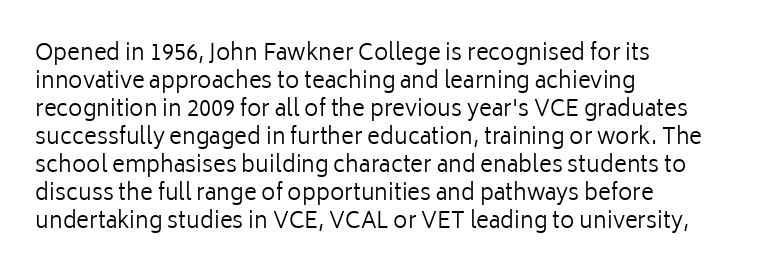
No extra ink here — the face is not bold. Students, observe: this is what conventionally led text looks like. Visually the block forms a straight wall on the left and a jagged coastline on the right. Clear beneath every line of the passage.
